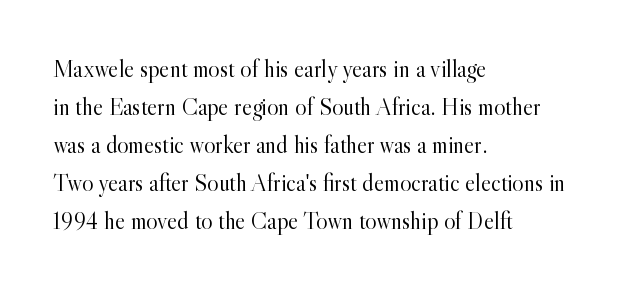
Q: Is the text bold? A: No.
Q: Is the text italic (slanted)? A: No, it is upright.
Q: Is the text underlined? A: No.
Q: How is the paragraph aligned? A: Left-aligned.
Q: Is the spacing between letters normal or unusually wide? A: Normal.
Q: Is the spacing between lines tight, normal or loose? A: Normal.
